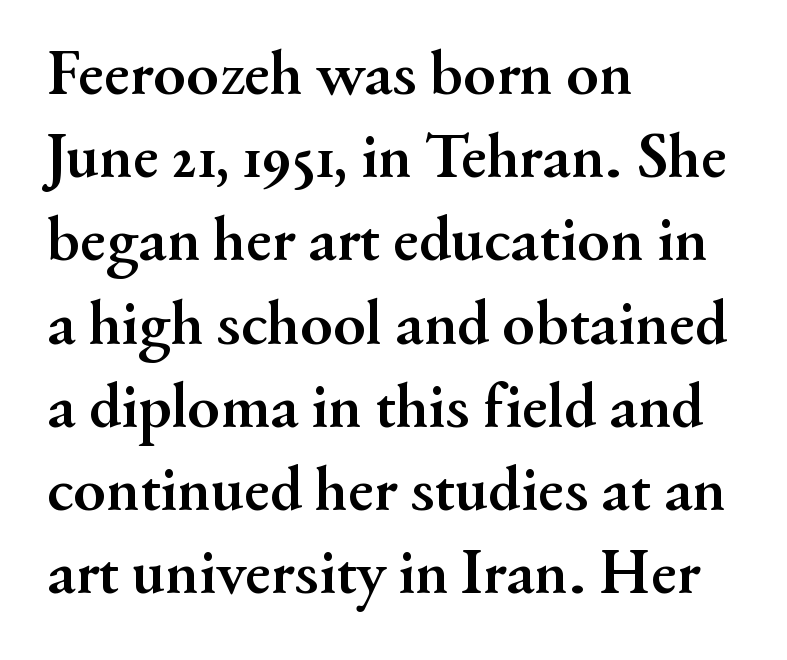
{"serif": "yes", "italic": "no", "bold": "yes", "weight": "semibold", "width": "normal", "stroke_contrast": "medium", "x_height": "small", "monospaced": "no", "underline": "no", "align": "left", "line_spacing": "normal", "line_spacing_ratio": 1.28, "letter_spacing": "normal", "letter_spacing_em": 0.0, "glyph_px": 65}
